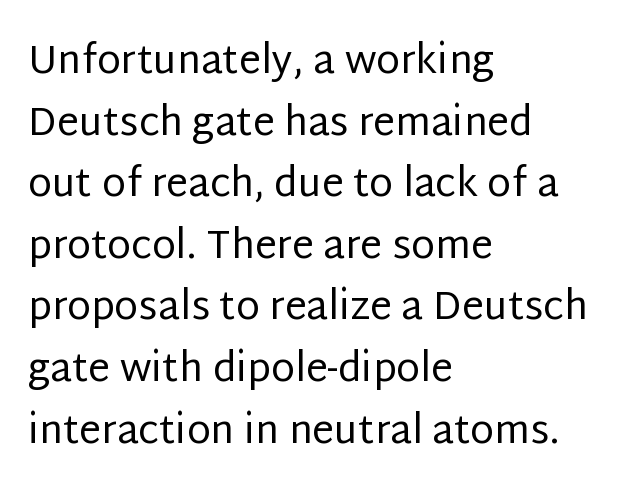
Q: Is the text bold? A: No.
Q: Is the text italic (slanted)? A: No, it is upright.
Q: Is the typeface a serif or a sans-serif typeface? A: Sans-serif.
Q: Is the text underlined? A: No.
Q: How is the paragraph aligned? A: Left-aligned.
Q: Is the spacing between letters normal or unusually wide? A: Normal.
Q: Is the spacing between lines tight, normal or loose? A: Normal.
Q: Width (condensed, normal, or wide)? A: Normal.
Q: Stroke contrast? A: Low.
Q: x-height? A: Large.
Q: Monospaced? A: No.
